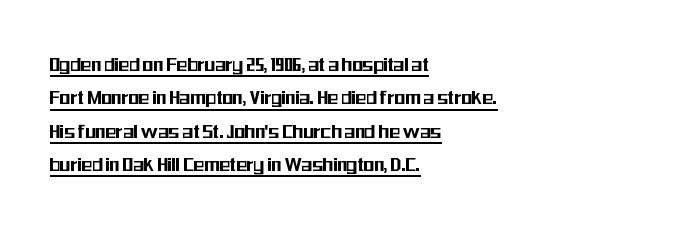
Does the copy run flush right? No — it runs flush left. Is there an underline? Yes — a line sits under the letters. Vertically, the passage feels balanced, rows spaced as you'd expect. Characters remain perfectly vertical along every line.
